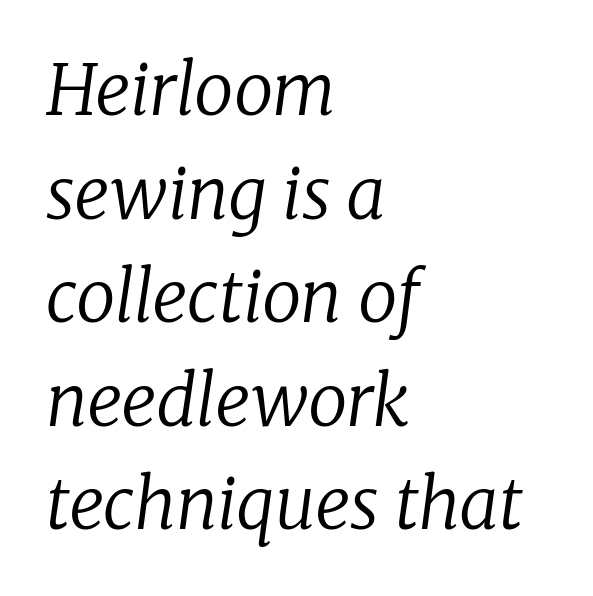
The image shows 70 px regular-weight serif type, italic (leaning right); set left-aligned, normal line spacing (1.48x), normal letter spacing, not underlined; low stroke contrast and a medium x-height.
